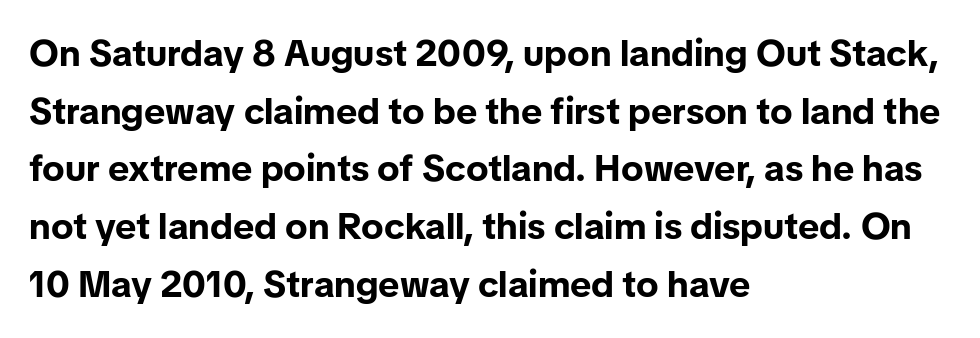
Q: Is the text bold? A: Yes.
Q: Is the text italic (slanted)? A: No, it is upright.
Q: Is the typeface a serif or a sans-serif typeface? A: Sans-serif.
Q: Is the text underlined? A: No.
Q: How is the paragraph aligned? A: Left-aligned.
Q: Is the spacing between letters normal or unusually wide? A: Normal.
Q: Is the spacing between lines tight, normal or loose? A: Normal.
Q: Width (condensed, normal, or wide)? A: Normal.
Q: Stroke contrast? A: Low.
Q: x-height? A: Medium.
Q: Monospaced? A: No.
